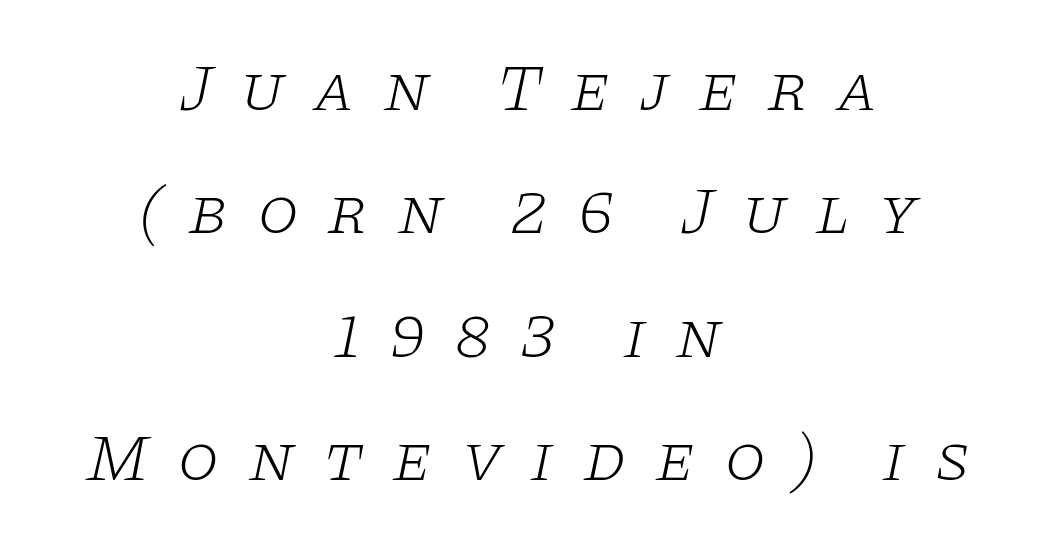
Q: Is the text bold? A: No.
Q: Is the text italic (slanted)? A: Yes, it leans right by about 11 degrees.
Q: Is the typeface a serif or a sans-serif typeface? A: Serif.
Q: Is the text underlined? A: No.
Q: How is the paragraph aligned? A: Centered.
Q: Is the spacing between letters normal or unusually wide? A: Unusually wide.
Q: Width (condensed, normal, or wide)? A: Wide.
Q: Stroke contrast? A: Low.
Q: x-height? A: Large.
Q: Monospaced? A: No.
